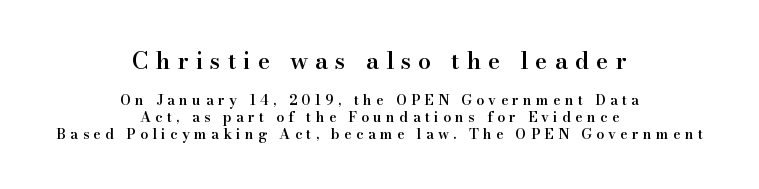
{"italic": "no", "bold": "semi", "underline": "no", "align": "center", "line_spacing_ratio": 1.21, "letter_spacing": "wide", "letter_spacing_em": 0.31, "larger_block": "first", "size_ratio": 1.64, "glyph_px": 23}
